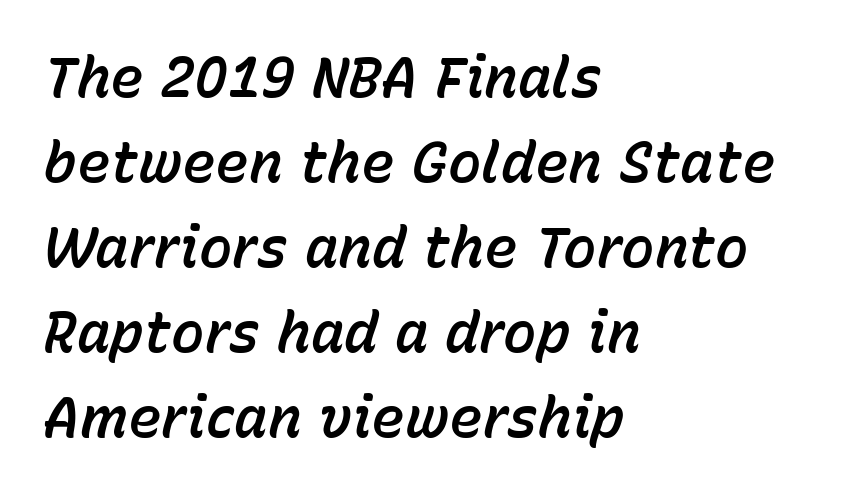
{"italic": "yes", "lean": "right", "slant_degrees": 15, "width": "normal", "stroke_contrast": "low", "x_height": "medium", "monospaced": "no", "underline": "no", "align": "left", "line_spacing": "normal", "line_spacing_ratio": 1.52, "letter_spacing": "normal", "letter_spacing_em": 0.0, "glyph_px": 56}
